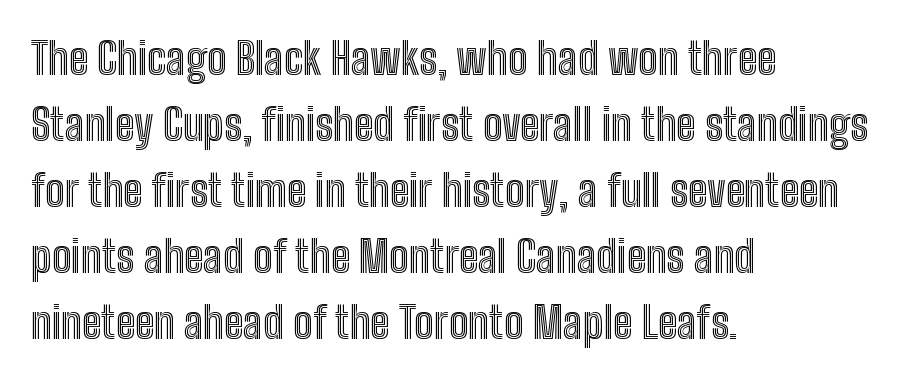
{"italic": "no", "width": "condensed", "x_height": "medium", "monospaced": "no", "underline": "no", "align": "left", "line_spacing": "normal", "line_spacing_ratio": 1.5, "letter_spacing": "normal", "letter_spacing_em": 0.0, "glyph_px": 44}
